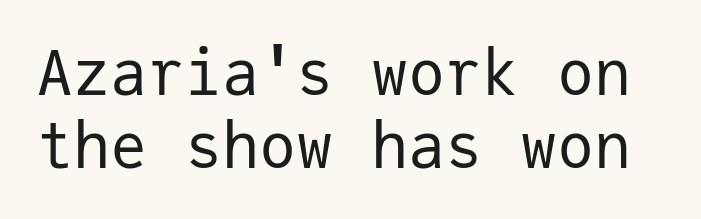
{"serif": "no", "italic": "no", "bold": "no", "weight": "regular", "width": "normal", "stroke_contrast": "low", "x_height": "medium", "monospaced": "yes", "underline": "no", "line_spacing_ratio": 1.17, "letter_spacing": "normal", "letter_spacing_em": 0.0, "glyph_px": 62}
